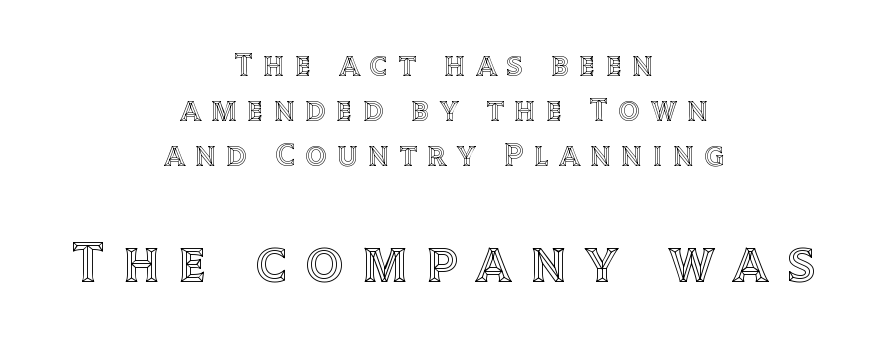
The image shows 58 px text type, upright; set centered, normal line spacing (1.36x), unusually wide letter spacing (+0.32 em), not underlined; the second (bottom) block is 1.76x larger; a large x-height.
